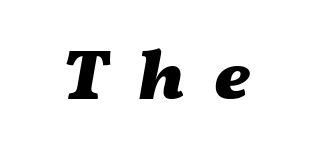
{"italic": "yes", "lean": "right", "slant_degrees": 11, "bold": "yes", "weight": "heavy", "width": "wide", "stroke_contrast": "medium", "x_height": "medium", "monospaced": "no", "underline": "no", "letter_spacing": "wide", "letter_spacing_em": 0.42, "glyph_px": 71}
